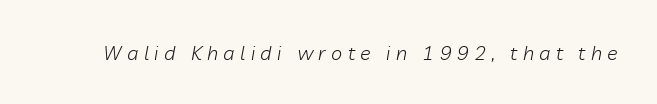
The image shows 20 px text type, italic (leaning right); set unusually wide letter spacing (+0.27 em), not underlined.
